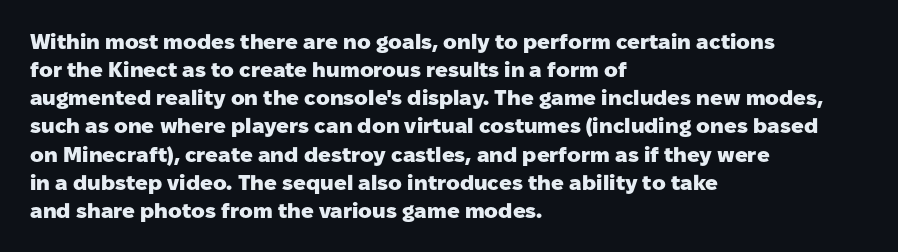
{"italic": "no", "bold": "yes", "underline": "no", "align": "left", "line_spacing": "normal", "line_spacing_ratio": 1.34, "letter_spacing": "normal", "letter_spacing_em": 0.0, "glyph_px": 21}
